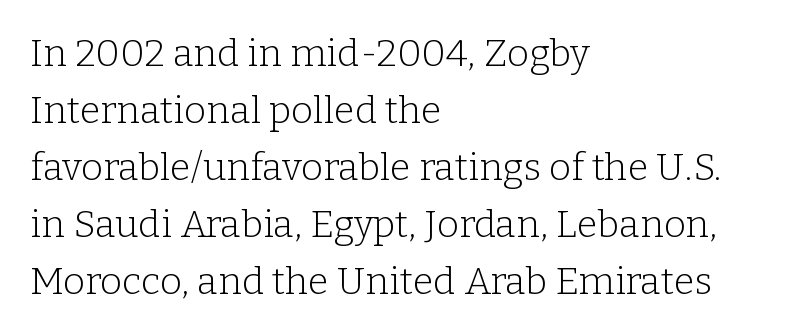
{"serif": "yes", "italic": "no", "bold": "no", "weight": "light", "width": "normal", "stroke_contrast": "low", "x_height": "medium", "monospaced": "no", "underline": "no", "align": "left", "line_spacing": "normal", "line_spacing_ratio": 1.5, "letter_spacing": "normal", "letter_spacing_em": 0.0, "glyph_px": 38}
